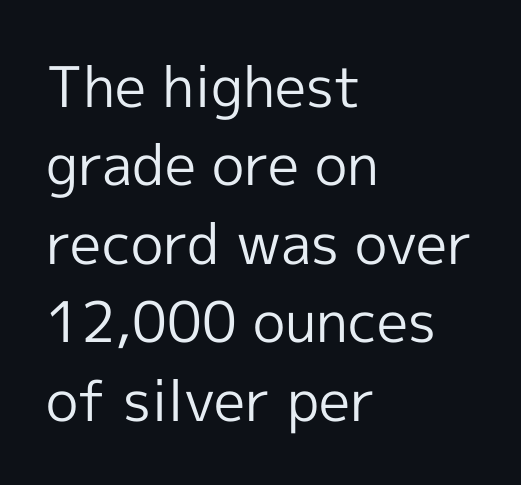
Q: Is the text bold? A: No.
Q: Is the text italic (slanted)? A: No, it is upright.
Q: Is the typeface a serif or a sans-serif typeface? A: Sans-serif.
Q: Is the text underlined? A: No.
Q: How is the paragraph aligned? A: Left-aligned.
Q: Is the spacing between letters normal or unusually wide? A: Normal.
Q: Is the spacing between lines tight, normal or loose? A: Normal.
Q: Width (condensed, normal, or wide)? A: Normal.
Q: x-height? A: Medium.
Q: Monospaced? A: No.
